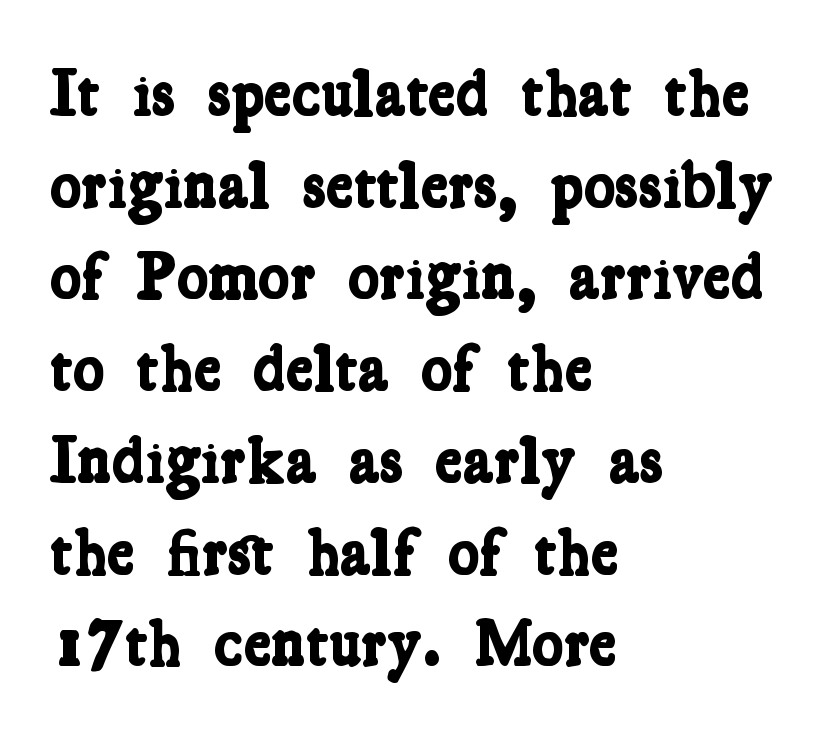
Q: Is the text bold? A: Yes.
Q: Is the typeface a serif or a sans-serif typeface? A: Serif.
Q: Is the text underlined? A: No.
Q: How is the paragraph aligned? A: Left-aligned.
Q: Is the spacing between letters normal or unusually wide? A: Normal.
Q: Is the spacing between lines tight, normal or loose? A: Normal.
Q: Width (condensed, normal, or wide)? A: Condensed.
Q: Stroke contrast? A: Low.
Q: x-height? A: Medium.
Q: Monospaced? A: No.
